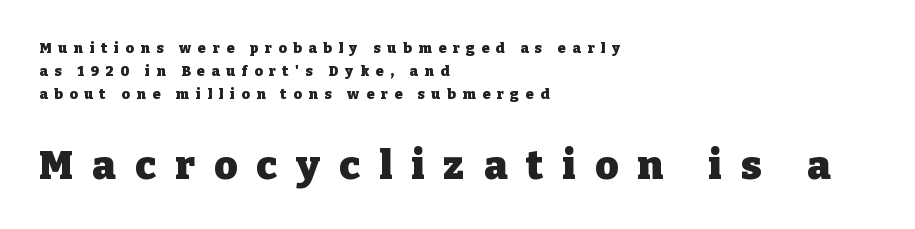
Q: Is the text bold? A: Yes.
Q: Is the text italic (slanted)? A: No, it is upright.
Q: Is the typeface a serif or a sans-serif typeface? A: Serif.
Q: Is the text underlined? A: No.
Q: How is the paragraph aligned? A: Left-aligned.
Q: Is the spacing between letters normal or unusually wide? A: Unusually wide.
Q: Is the spacing between lines tight, normal or loose? A: Normal.
Q: Which block of text is set in a larger size, the first (top) or the second (bottom)? A: The second (bottom) one.
Q: Width (condensed, normal, or wide)? A: Normal.
Q: Stroke contrast? A: Low.
Q: x-height? A: Medium.
Q: Monospaced? A: No.
